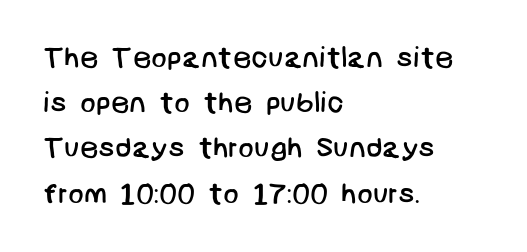
Stroke terminals: plain, sans-serif. Default kerning and tracking; the words read as compact shapes. Is this a heavy cut? Hardly; it is regular or lighter. Normally led — the rows are evenly, conventionally spaced. Lines of text with bare space underneath. The rendering anchors every line to the left-hand side.
